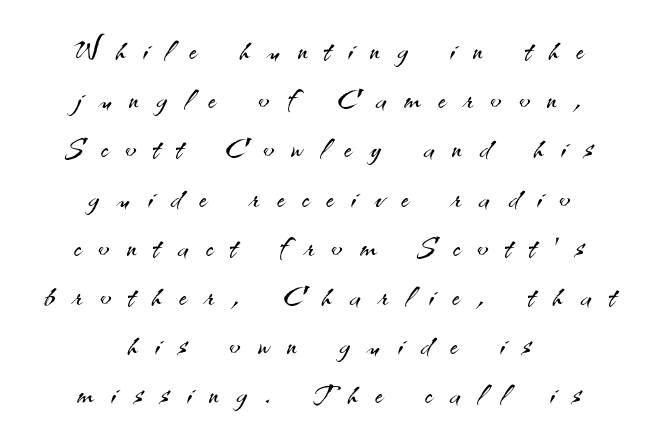
{"serif": "no", "bold": "no", "weight": "light", "width": "normal", "stroke_contrast": "medium", "x_height": "small", "monospaced": "no", "underline": "no", "align": "center", "line_spacing_ratio": 1.23, "letter_spacing": "wide", "letter_spacing_em": 0.45, "glyph_px": 40}
